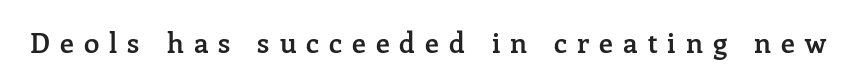
{"serif": "yes", "italic": "no", "bold": "semi", "weight": "semibold", "width": "normal", "stroke_contrast": "low", "x_height": "medium", "monospaced": "no", "underline": "no", "letter_spacing": "wide", "letter_spacing_em": 0.36, "glyph_px": 28}
